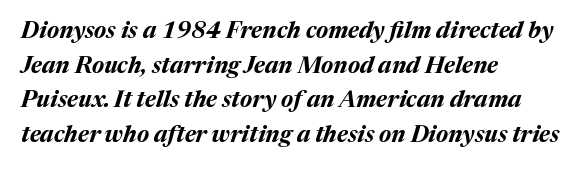
Horizontally, the lines are justified to the leading edge only. Nothing unusual about the tracking: characters are spaced as the font intends. Posture: slanted. Regular leading.
